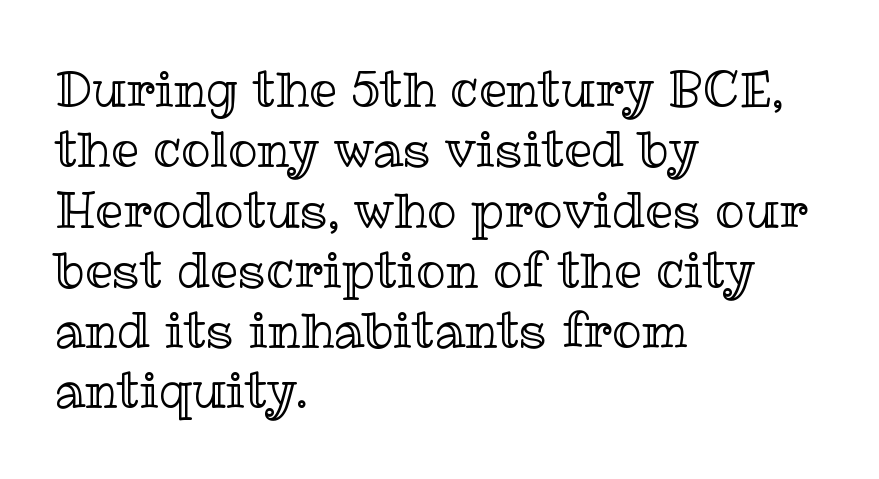
The image shows 49 px text type, upright; set left-aligned, line spacing 1.23x, normal letter spacing, not underlined; a medium x-height.
